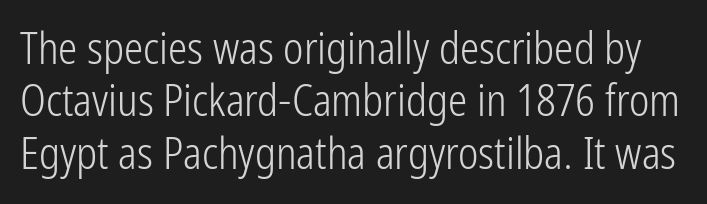
Honestly, the letter spacing is just normal — you wouldn't notice it. Looks like regular typesetting: each glyph gets only the width it needs. Is the stroke heavy? The answer is a plain regular-or-lighter. The glyphs are unaccompanied by any horizontal stroke below them. The type sits square on the baseline with zero lean.
